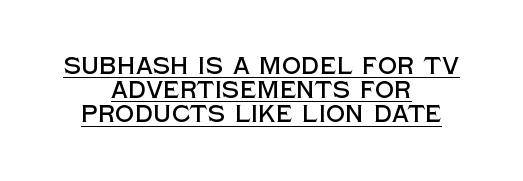
{"italic": "no", "underline": "yes", "align": "center", "line_spacing": "tight", "line_spacing_ratio": 1.01, "letter_spacing": "normal", "letter_spacing_em": 0.0, "glyph_px": 24}
